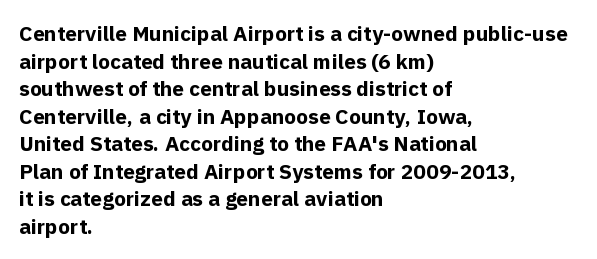
Q: Is the text bold? A: Yes.
Q: Is the text italic (slanted)? A: No, it is upright.
Q: Is the text underlined? A: No.
Q: How is the paragraph aligned? A: Left-aligned.
Q: Is the spacing between letters normal or unusually wide? A: Normal.
Q: Is the spacing between lines tight, normal or loose? A: Normal.
